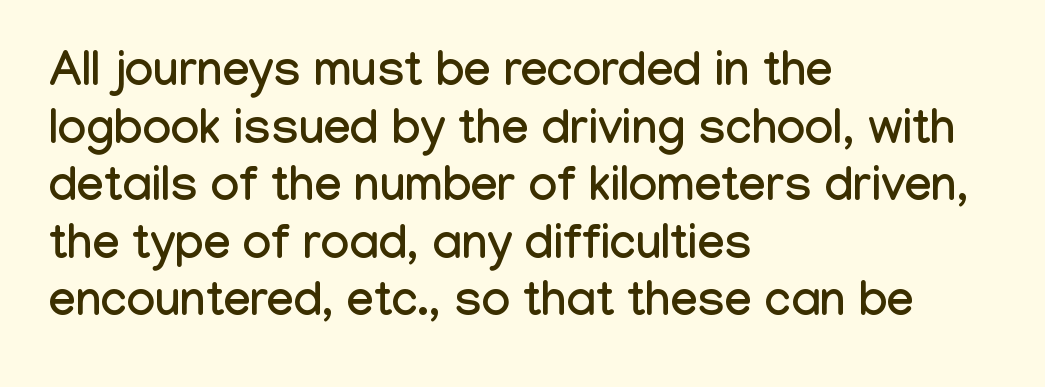
The lines are quadded left. The lettering stays uniformly vertical, giving the passage a roman look. Glyph-to-glyph distance matches everyday printed text. The passage shown is typed in a proportional face where columns would drift. Font category for this specimen: sans-serif. Has an underline been added? It has not.
